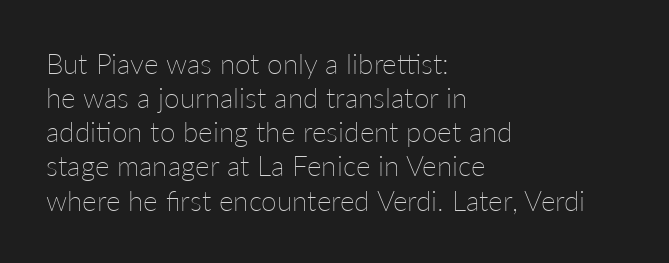
{"italic": "no", "bold": "no", "weight": "thin", "width": "normal", "stroke_contrast": "low", "x_height": "medium", "monospaced": "no", "underline": "no", "align": "left", "line_spacing_ratio": 1.22, "letter_spacing": "normal", "letter_spacing_em": 0.0, "glyph_px": 28}
